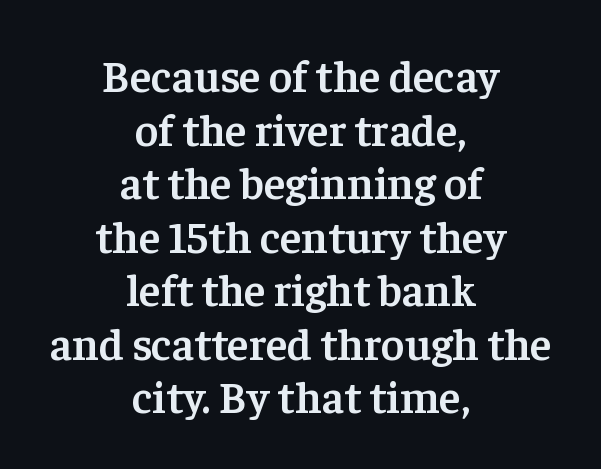
The image shows 45 px semibold serif type, upright; set centered, line spacing 1.19x, normal letter spacing, not underlined; low stroke contrast and a medium x-height.
